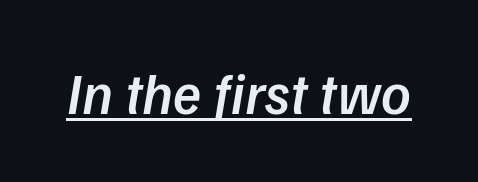
{"serif": "no", "bold": "semi", "weight": "semibold", "width": "normal", "stroke_contrast": "low", "x_height": "medium", "monospaced": "no", "underline": "yes", "letter_spacing": "normal", "letter_spacing_em": 0.0, "glyph_px": 58}
